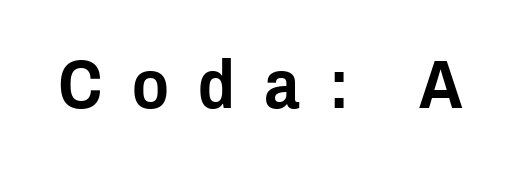
{"serif": "no", "italic": "no", "width": "condensed", "stroke_contrast": "low", "x_height": "medium", "monospaced": "no", "underline": "no", "letter_spacing": "wide", "letter_spacing_em": 0.43, "glyph_px": 68}
